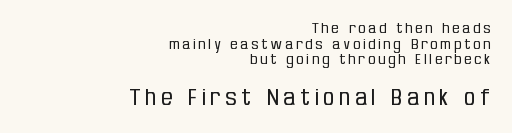
Letter spacing: wide. Does the copy run flush right? Yes — the right margin is perfectly even. It's the straight-up-and-down kind of type. Each stroke keeps to a modest, everyday thickness or less. Underlining? Definitely not there.
